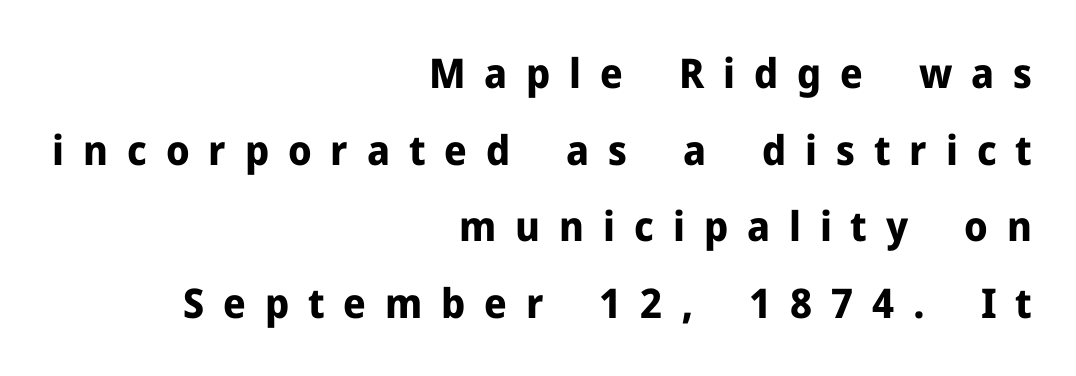
The image shows 41 px bold sans-serif type, upright; set right-aligned, line spacing 1.87x, unusually wide letter spacing (+0.46 em), not underlined; low stroke contrast and a medium x-height.
